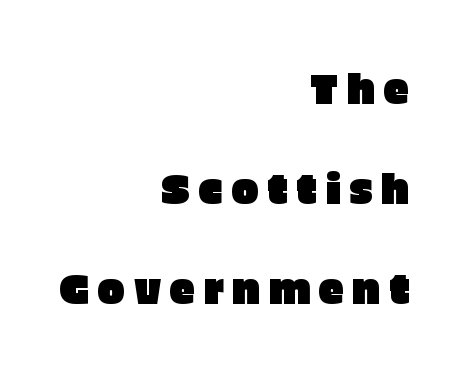
The image shows 42 px sans-serif type, upright; set right-aligned, loose line spacing (2.38x), not underlined; low stroke contrast and a large x-height.
